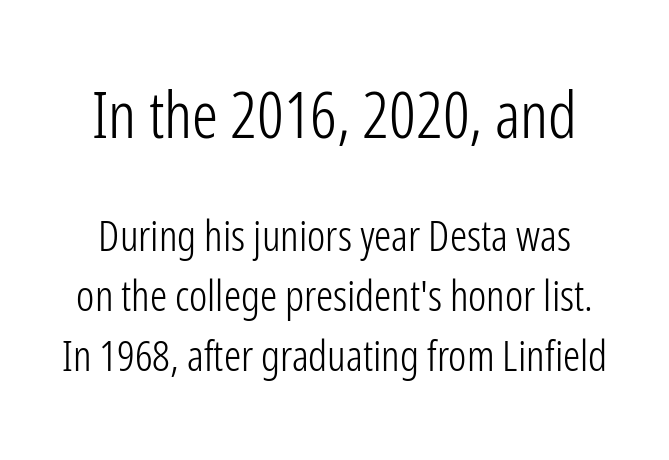
The image shows 65 px light, condensed sans-serif type, upright; set normal line spacing (1.4x), normal letter spacing, not underlined; the first (top) block is 1.51x larger; low stroke contrast and a medium x-height.
